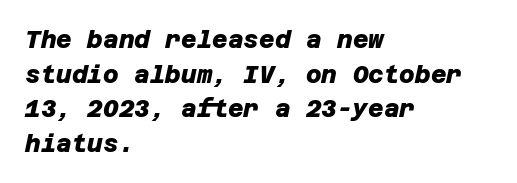
The block of text has a typical density, with ordinary space between rows. Typesetter's note: full bold, strokes at maximum text heaviness. Compared with typical body copy, the letter spacing here is the same. Casual observation: everything's shoved over to the left.
